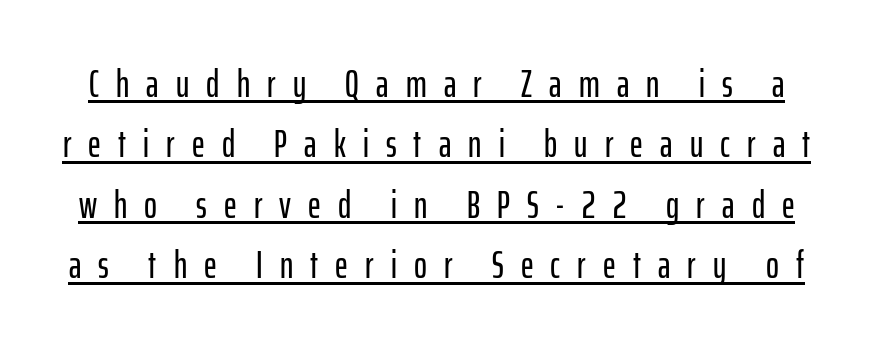
Note the varied advance widths — an 'i' is clearly narrower than an 'm'. How would I describe the line gaps? Plain and ordinary. Compared with undecorated copy, this sample adds a rule below the words. Nope, no serifs anywhere on these letters. The letters stand straight up with perfectly vertical stems.
